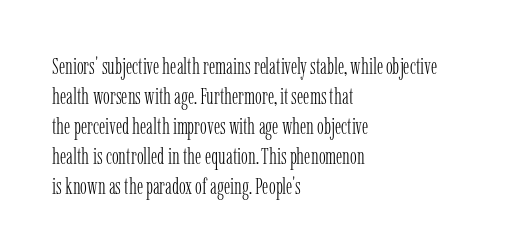
The lines are quadded left. The font sits on the lighter half of the weight spectrum, regular included. Tracking here is standard; glyphs follow each other at the usual distance. Italic? Not at all — the glyphs are vertical. Rule under the text: the space is simply empty.
